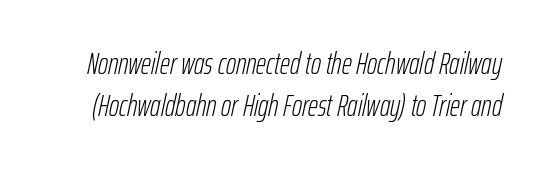
Varying glyph widths throughout — classic text-font behaviour. The letters sit at their default tracking, neither squeezed nor spread. Heft: none added — not bold. Compared with ordinary roman type, these characters are visibly tilted.
